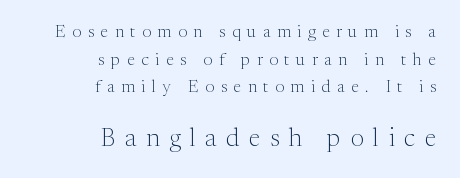
Upright lettering throughout. Horizontal alignment here is rightward, an uncommon choice for prose. The emphasis by scale lands on block number two, below. The space beneath each line is pristine and unruled.
